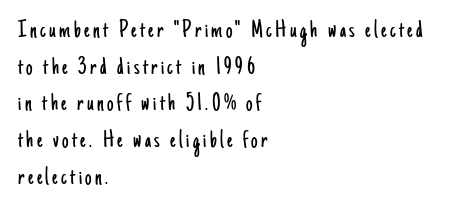
{"italic": "no", "bold": "no", "underline": "no", "align": "left", "line_spacing": "normal", "line_spacing_ratio": 1.41, "glyph_px": 26}
